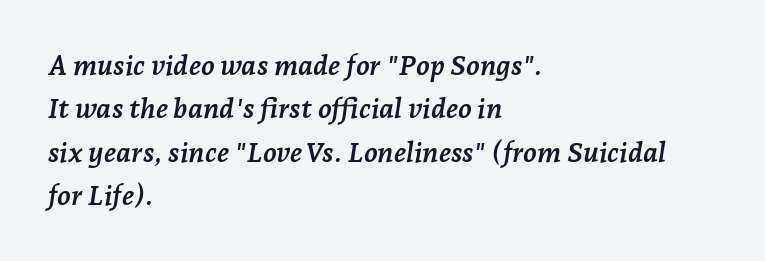
The image shows 28 px semibold serif type, italic (leaning right); set left-aligned, normal line spacing (1.55x), normal letter spacing, not underlined; low stroke contrast and a medium x-height.
